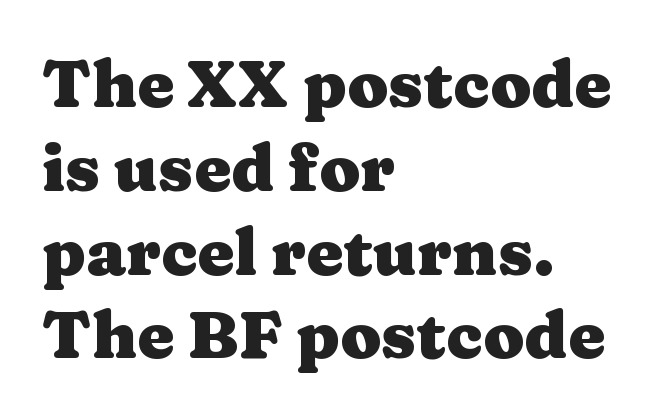
The image shows 66 px heavy, wide serif type, upright; set left-aligned, normal line spacing (1.27x), normal letter spacing, not underlined; medium stroke contrast and a medium x-height.
